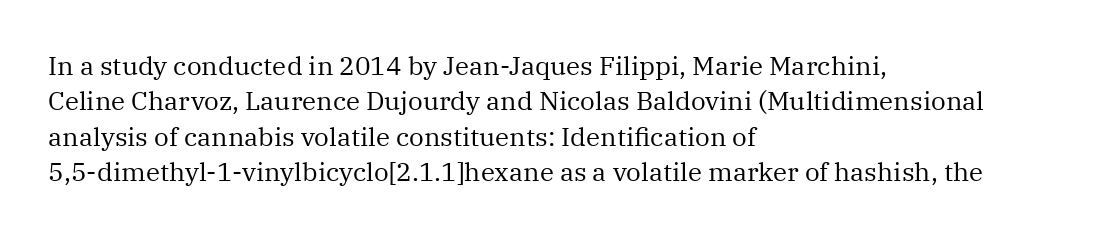
Q: Is the text bold? A: No.
Q: Is the text italic (slanted)? A: No, it is upright.
Q: Is the text underlined? A: No.
Q: How is the paragraph aligned? A: Left-aligned.
Q: Is the spacing between letters normal or unusually wide? A: Normal.
Q: Is the spacing between lines tight, normal or loose? A: Normal.
